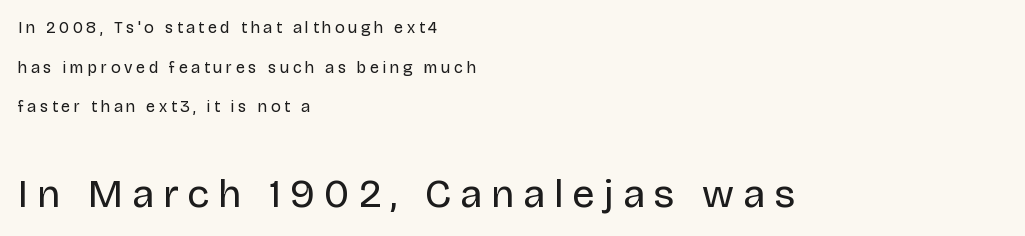
{"serif": "no", "italic": "no", "bold": "no", "weight": "regular", "width": "normal", "stroke_contrast": "low", "x_height": "large", "monospaced": "no", "underline": "no", "align": "left", "line_spacing": "loose", "line_spacing_ratio": 2.47, "letter_spacing": "wide", "letter_spacing_em": 0.23, "larger_block": "second", "size_ratio": 2.5, "glyph_px": 40}
